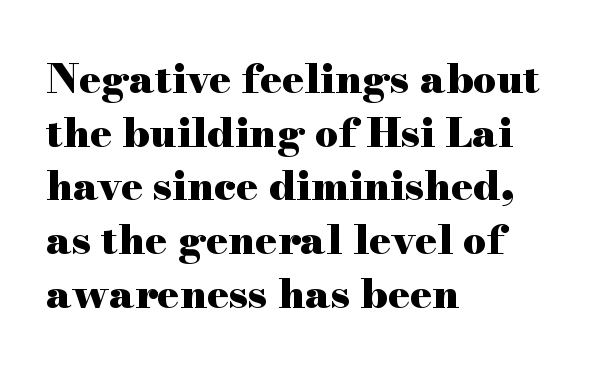
{"serif": "yes", "italic": "no", "bold": "yes", "weight": "heavy", "width": "wide", "stroke_contrast": "high", "x_height": "small", "monospaced": "no", "underline": "no", "align": "left", "line_spacing": "normal", "line_spacing_ratio": 1.31, "letter_spacing": "normal", "letter_spacing_em": 0.0, "glyph_px": 41}
